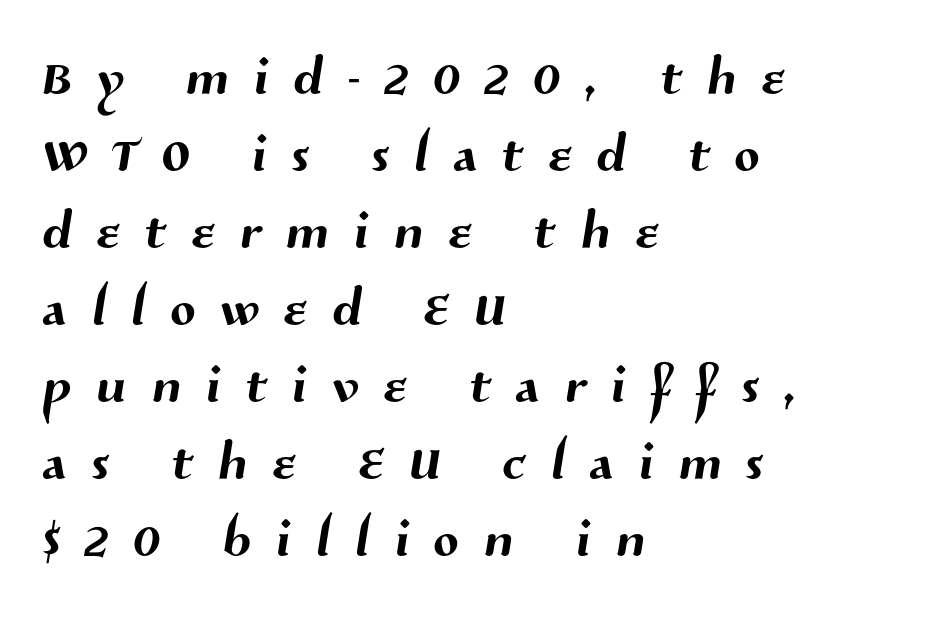
Quick note: underline off. These lines have a slow, spaced-out rhythm from letter to letter. The paragraph has a hard left edge and a soft right edge. The glyphs in this specimen are sans serif.
